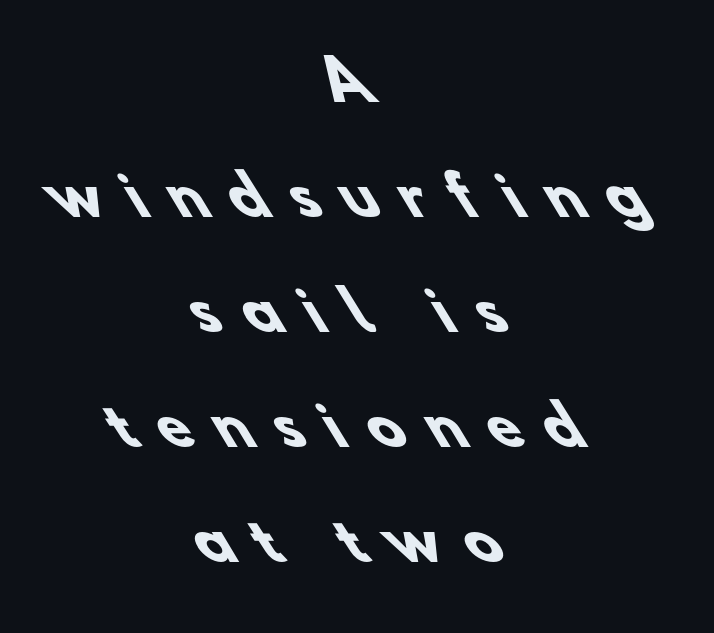
The whitespace from short lines is split evenly between both sides. The passage shown is emphatically bold. Has an underline been added? It has not. The designer dialed line spacing up above the default. These lines are rendered in a variable-pitch font. Tracking here is generous; glyphs stand well apart from one another.
